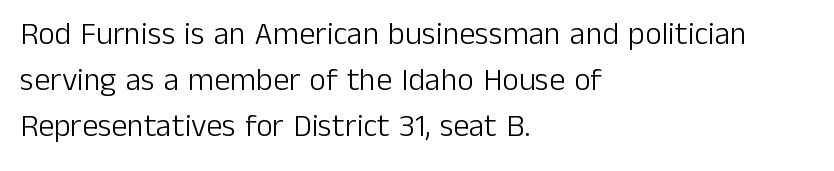
The image shows 32 px light sans-serif type, upright; set left-aligned, normal line spacing (1.43x), normal letter spacing, not underlined; low stroke contrast and a medium x-height.
